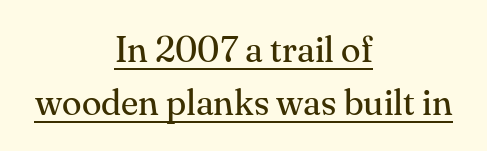
The image shows 36 px regular-weight serif type, upright; set centered, normal line spacing (1.47x), normal letter spacing, underlined; medium stroke contrast and a small x-height.
